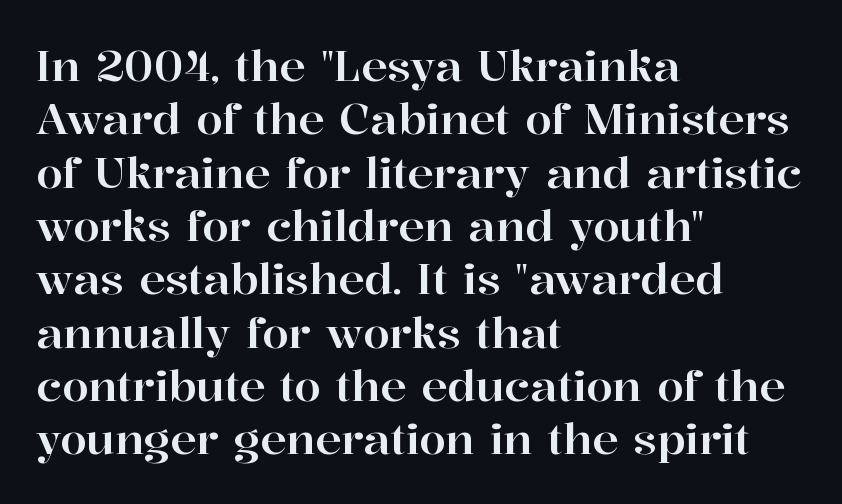
This rendering employs a face with finishing strokes, i.e., a serif. Line starts are locked; line ends wander. Compared with typical body copy, the letter spacing here is the same. The letters advance in unequal steps, a hallmark of proportional type. Posture: vertical. Just letters on the line, the space beneath them empty.
